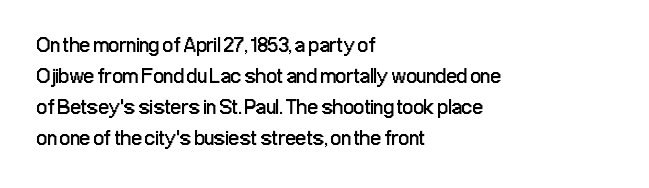
{"italic": "no", "bold": "no", "underline": "no", "align": "left", "line_spacing": "normal", "line_spacing_ratio": 1.48, "letter_spacing": "normal", "letter_spacing_em": 0.0, "glyph_px": 21}
